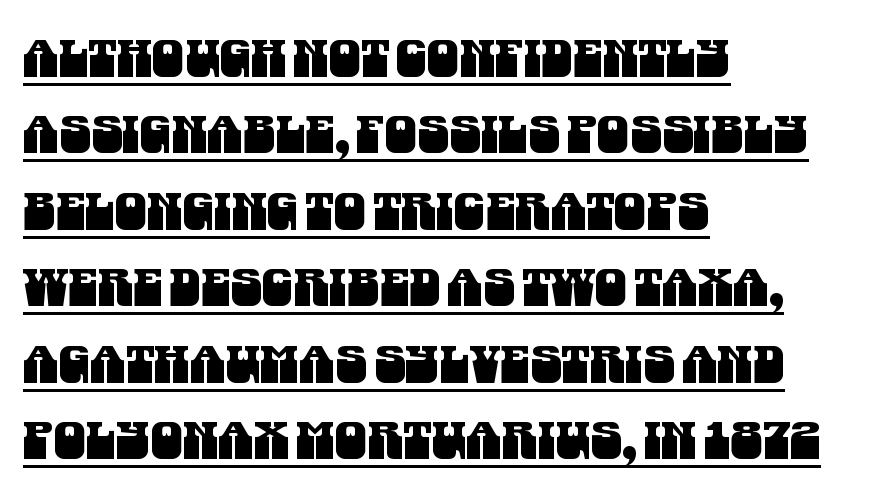
Underline: present. You could call the tracking neutral — neither tight nor loose. These lines sit exactly where default settings would place them. The face used here is a sans, in the tradition of grotesques and geometrics. The passage shown is typed in a proportional face where columns would drift. Alignment: flush left.
